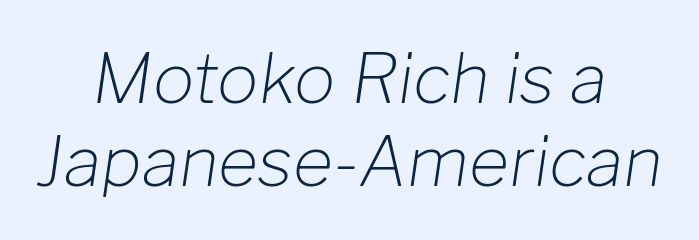
Q: Is the text bold? A: No.
Q: Is the text italic (slanted)? A: Yes, it leans right by about 8 degrees.
Q: Is the text underlined? A: No.
Q: How is the paragraph aligned? A: Centered.
Q: Is the spacing between letters normal or unusually wide? A: Normal.
Q: Width (condensed, normal, or wide)? A: Normal.
Q: Stroke contrast? A: Low.
Q: x-height? A: Medium.
Q: Monospaced? A: No.
